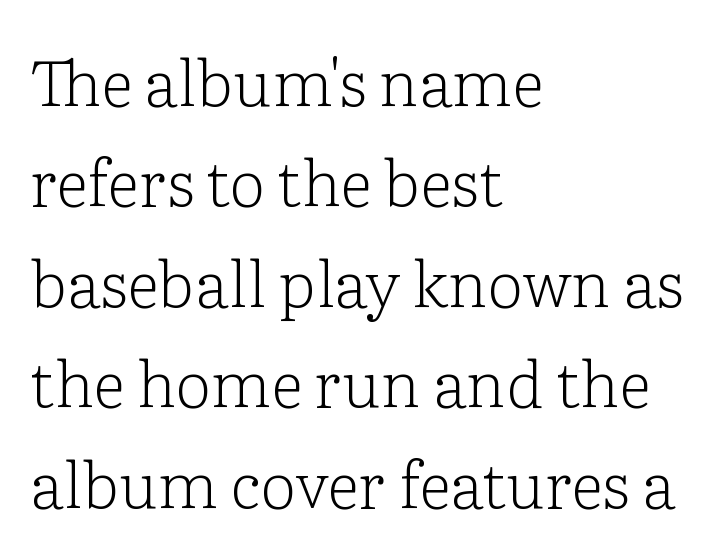
The words here are not underlined. Serif or sans? Serif — the stroke terminals have little feet. Proportional: the letters do not fall into vertical columns. In terms of letterspacing, this is plain default setting. These lines were composed using upright roman letters. Vertical spacing — default.
